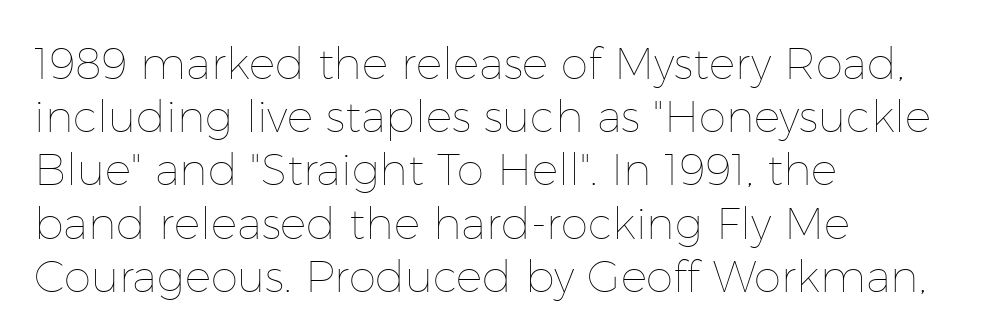
The letters look calm and open, with moderate or lighter stems. Leftover space on each line is placed entirely after the last word. Type without underlining. Inter-character spacing is left at the font's built-in metrics. The type sits square on the baseline with zero lean. The letters advance in unequal steps, a hallmark of proportional type.
